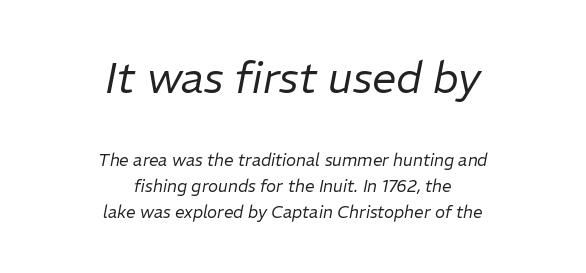
Q: Is the text bold? A: No.
Q: Is the text italic (slanted)? A: Yes, it leans right by about 11 degrees.
Q: Is the text underlined? A: No.
Q: How is the paragraph aligned? A: Centered.
Q: Is the spacing between letters normal or unusually wide? A: Normal.
Q: Is the spacing between lines tight, normal or loose? A: Normal.
Q: Which block of text is set in a larger size, the first (top) or the second (bottom)? A: The first (top) one.
Q: Width (condensed, normal, or wide)? A: Normal.
Q: Stroke contrast? A: Low.
Q: x-height? A: Medium.
Q: Monospaced? A: No.
